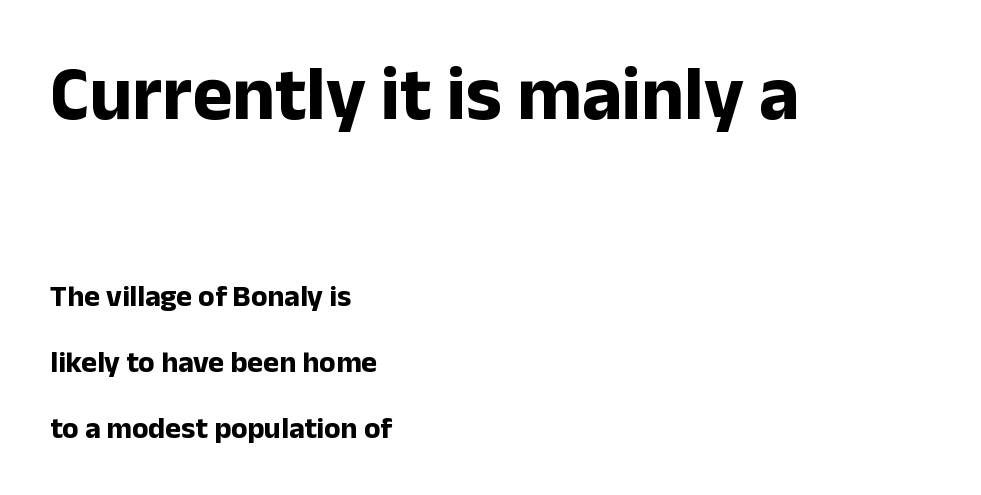
{"serif": "no", "italic": "no", "bold": "yes", "weight": "bold", "width": "normal", "stroke_contrast": "low", "x_height": "medium", "monospaced": "no", "underline": "no", "align": "left", "line_spacing": "loose", "line_spacing_ratio": 2.21, "letter_spacing": "normal", "letter_spacing_em": 0.0, "larger_block": "first", "size_ratio": 2.53, "glyph_px": 76}
